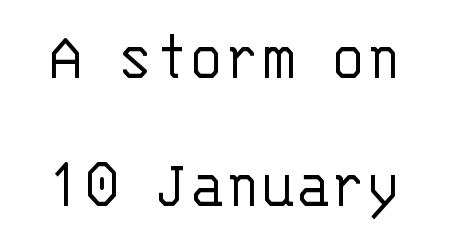
The image shows 73 px light sans-serif type, upright, monospaced; set line spacing 1.75x, normal letter spacing, not underlined; low stroke contrast and a large x-height.
